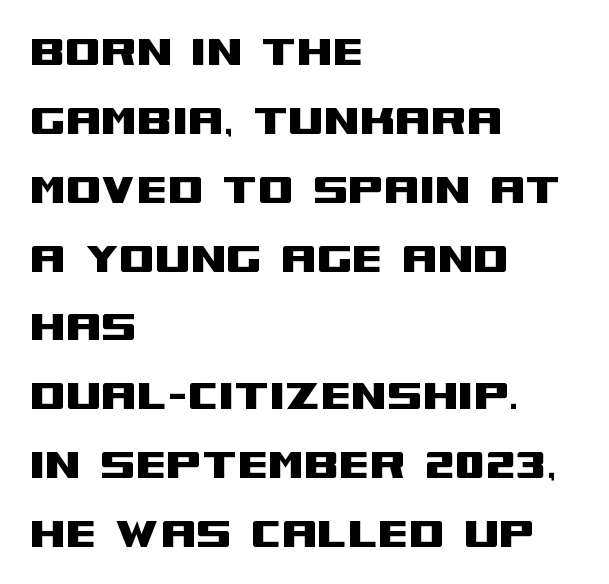
Q: Is the text italic (slanted)? A: No, it is upright.
Q: Is the typeface a serif or a sans-serif typeface? A: Sans-serif.
Q: Is the text underlined? A: No.
Q: How is the paragraph aligned? A: Left-aligned.
Q: Is the spacing between letters normal or unusually wide? A: Normal.
Q: Is the spacing between lines tight, normal or loose? A: Normal.
Q: Width (condensed, normal, or wide)? A: Wide.
Q: Stroke contrast? A: Medium.
Q: x-height? A: Large.
Q: Monospaced? A: No.
